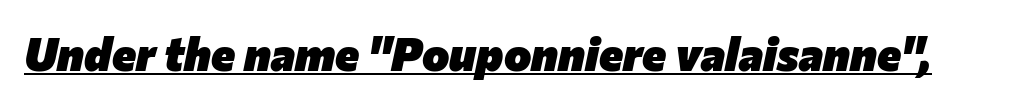
Q: Is the text bold? A: Yes.
Q: Is the text italic (slanted)? A: Yes, it leans right by about 12 degrees.
Q: Is the text underlined? A: Yes.
Q: Is the spacing between letters normal or unusually wide? A: Normal.
Q: Width (condensed, normal, or wide)? A: Normal.
Q: Stroke contrast? A: Low.
Q: x-height? A: Medium.
Q: Monospaced? A: No.
